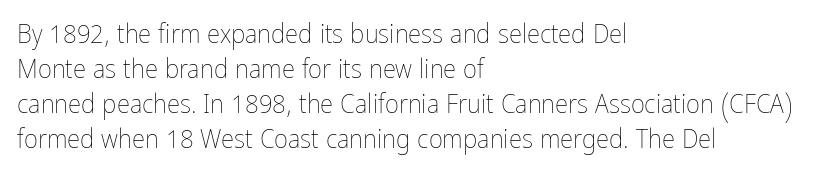
{"italic": "no", "bold": "no", "underline": "no", "align": "left", "line_spacing": "normal", "line_spacing_ratio": 1.3, "letter_spacing": "normal", "letter_spacing_em": 0.0, "glyph_px": 27}
